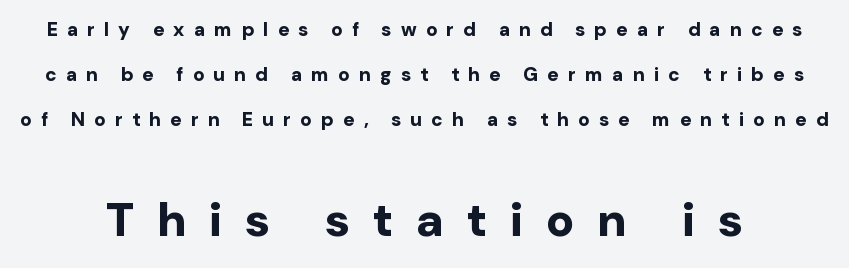
Q: Is the text bold? A: Yes.
Q: Is the text italic (slanted)? A: No, it is upright.
Q: Is the typeface a serif or a sans-serif typeface? A: Sans-serif.
Q: Is the text underlined? A: No.
Q: Is the spacing between letters normal or unusually wide? A: Unusually wide.
Q: Is the spacing between lines tight, normal or loose? A: Loose.
Q: Which block of text is set in a larger size, the first (top) or the second (bottom)? A: The second (bottom) one.
Q: Width (condensed, normal, or wide)? A: Normal.
Q: Stroke contrast? A: Low.
Q: x-height? A: Medium.
Q: Monospaced? A: No.
